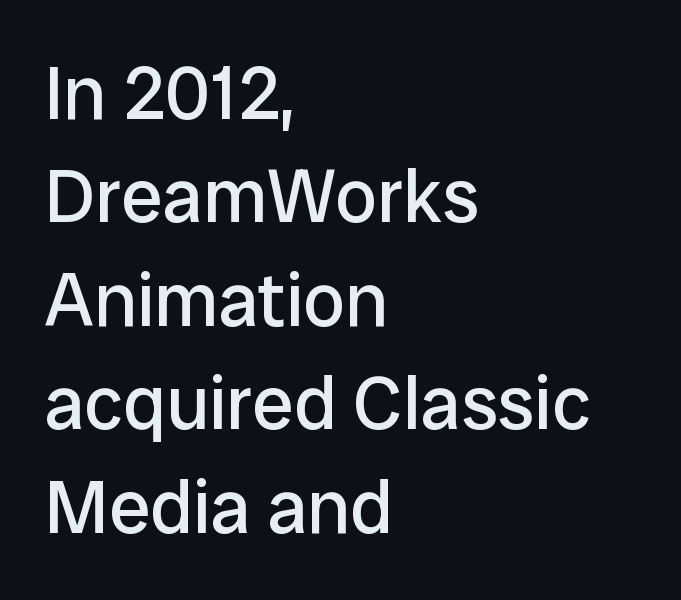
Q: Is the text bold? A: No.
Q: Is the text italic (slanted)? A: No, it is upright.
Q: Is the typeface a serif or a sans-serif typeface? A: Sans-serif.
Q: Is the text underlined? A: No.
Q: How is the paragraph aligned? A: Left-aligned.
Q: Is the spacing between letters normal or unusually wide? A: Normal.
Q: Is the spacing between lines tight, normal or loose? A: Normal.
Q: Width (condensed, normal, or wide)? A: Normal.
Q: Stroke contrast? A: Low.
Q: x-height? A: Medium.
Q: Monospaced? A: No.
